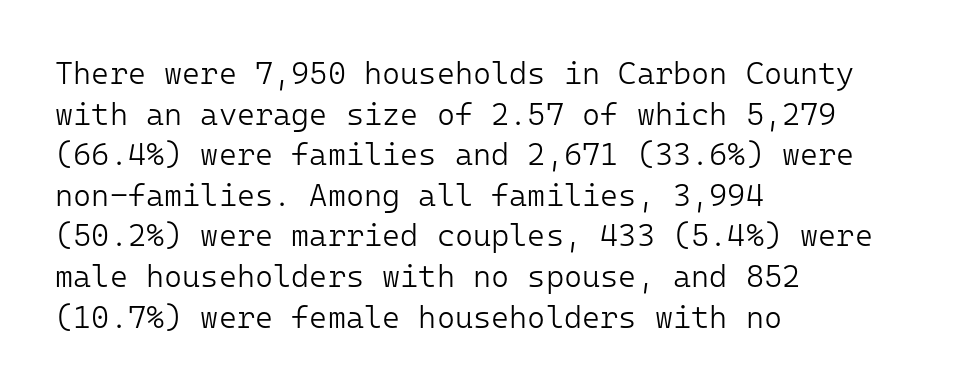
The image shows 31 px light sans-serif type, upright, monospaced; set left-aligned, normal line spacing (1.31x), normal letter spacing, not underlined; low stroke contrast and a medium x-height.
